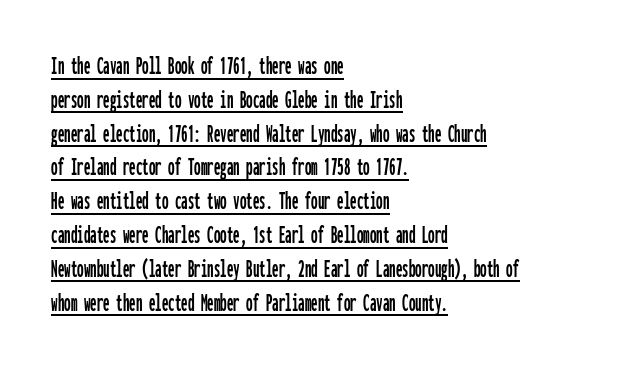
The image shows 26 px text type, upright; set left-aligned, normal line spacing (1.3x), normal letter spacing, underlined.
